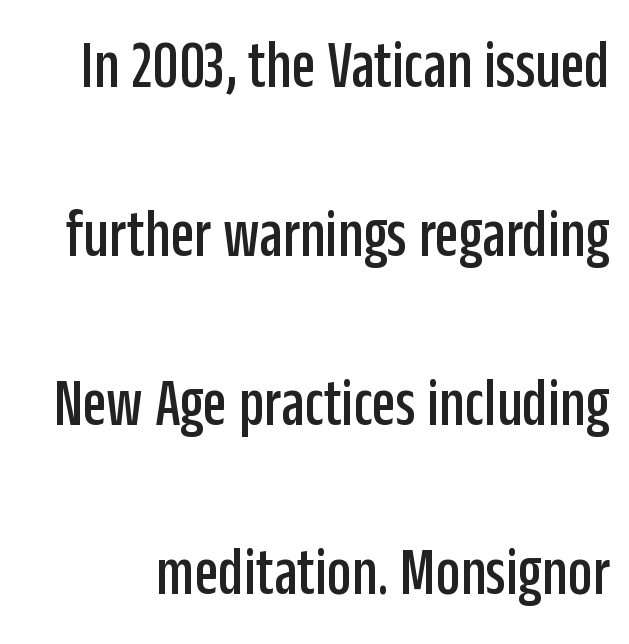
A clean baseline with only descenders dipping below it. This sample uses a sans-serif face. The face used here is proportionally spaced, like ordinary book or web type. Is there much room between lines? Yes — plenty of vertical air separates them. Unlike italic type, these characters show no tilt at all. Tracking value appears to be zero — textbook default spacing.
